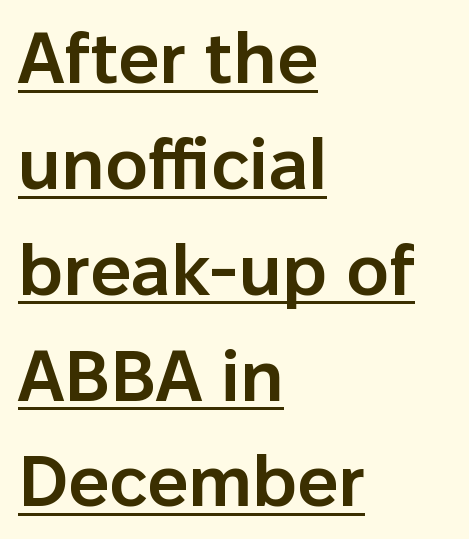
{"serif": "no", "italic": "no", "bold": "semi", "weight": "semibold", "width": "normal", "stroke_contrast": "low", "x_height": "medium", "monospaced": "no", "underline": "yes", "align": "left", "line_spacing": "normal", "line_spacing_ratio": 1.47, "letter_spacing": "normal", "letter_spacing_em": 0.0, "glyph_px": 72}
